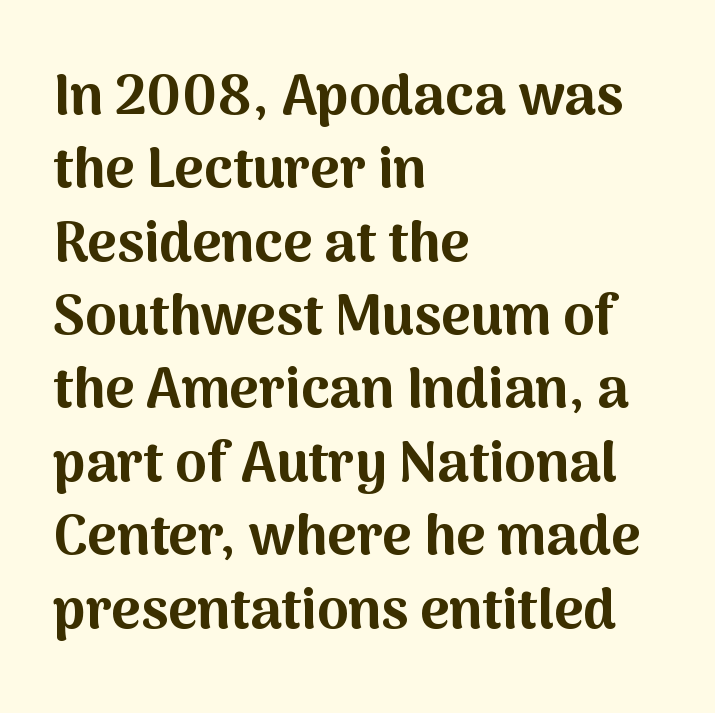
Q: Is the text bold? A: Yes.
Q: Is the text italic (slanted)? A: No, it is upright.
Q: Is the typeface a serif or a sans-serif typeface? A: Sans-serif.
Q: Is the text underlined? A: No.
Q: How is the paragraph aligned? A: Left-aligned.
Q: Is the spacing between letters normal or unusually wide? A: Normal.
Q: Is the spacing between lines tight, normal or loose? A: Normal.
Q: Width (condensed, normal, or wide)? A: Normal.
Q: Stroke contrast? A: Medium.
Q: x-height? A: Medium.
Q: Monospaced? A: No.
